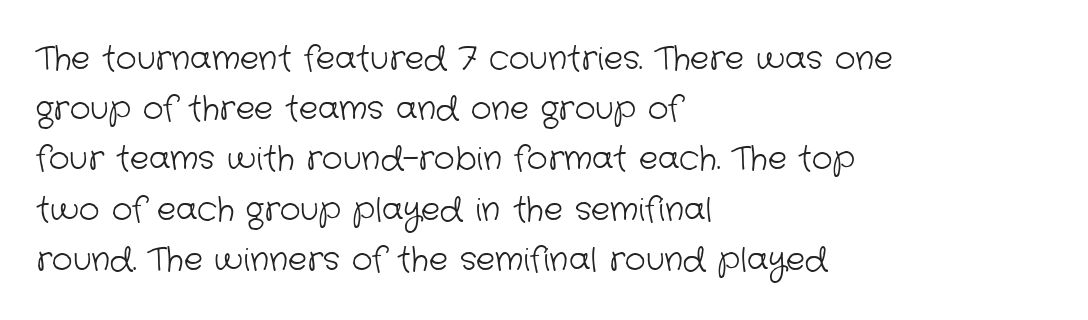
Q: Is the text bold? A: No.
Q: Is the typeface a serif or a sans-serif typeface? A: Sans-serif.
Q: Is the text underlined? A: No.
Q: How is the paragraph aligned? A: Left-aligned.
Q: Is the spacing between letters normal or unusually wide? A: Normal.
Q: Is the spacing between lines tight, normal or loose? A: Normal.
Q: Width (condensed, normal, or wide)? A: Normal.
Q: Stroke contrast? A: Low.
Q: x-height? A: Medium.
Q: Monospaced? A: No.
